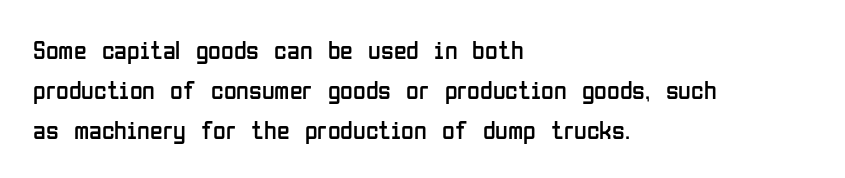
{"italic": "no", "bold": "no", "underline": "no", "align": "left", "line_spacing": "normal", "line_spacing_ratio": 1.53, "letter_spacing": "normal", "letter_spacing_em": 0.0, "glyph_px": 26}
